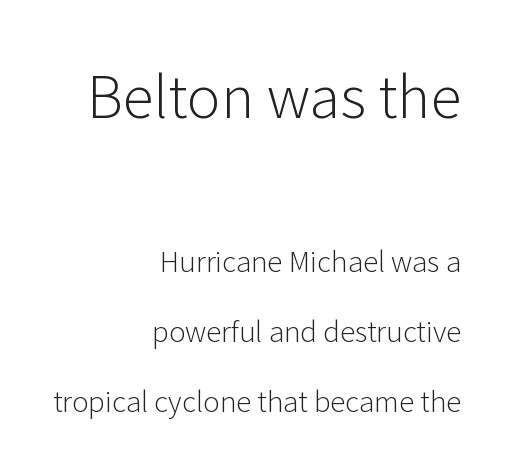
Q: Is the text bold? A: No.
Q: Is the text italic (slanted)? A: No, it is upright.
Q: Is the typeface a serif or a sans-serif typeface? A: Sans-serif.
Q: Is the text underlined? A: No.
Q: How is the paragraph aligned? A: Right-aligned.
Q: Is the spacing between letters normal or unusually wide? A: Normal.
Q: Is the spacing between lines tight, normal or loose? A: Loose.
Q: Which block of text is set in a larger size, the first (top) or the second (bottom)? A: The first (top) one.
Q: Width (condensed, normal, or wide)? A: Normal.
Q: Stroke contrast? A: Low.
Q: x-height? A: Medium.
Q: Monospaced? A: No.
